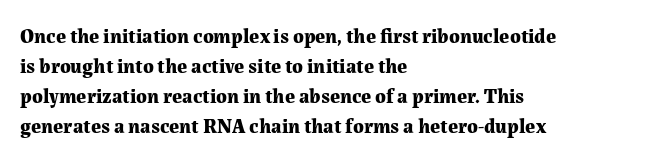
{"italic": "no", "bold": "yes", "underline": "no", "align": "left", "line_spacing": "normal", "line_spacing_ratio": 1.5, "letter_spacing": "normal", "letter_spacing_em": 0.0, "glyph_px": 20}
